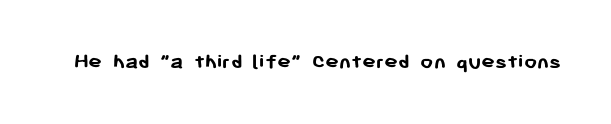
Notice how thick the strokes are: this is what a full bold looks like. In terms of letterspacing, this is plain default setting. The specimen omits any rule beneath the text block's lines. The lettering stays uniformly vertical, giving the passage a roman look.
